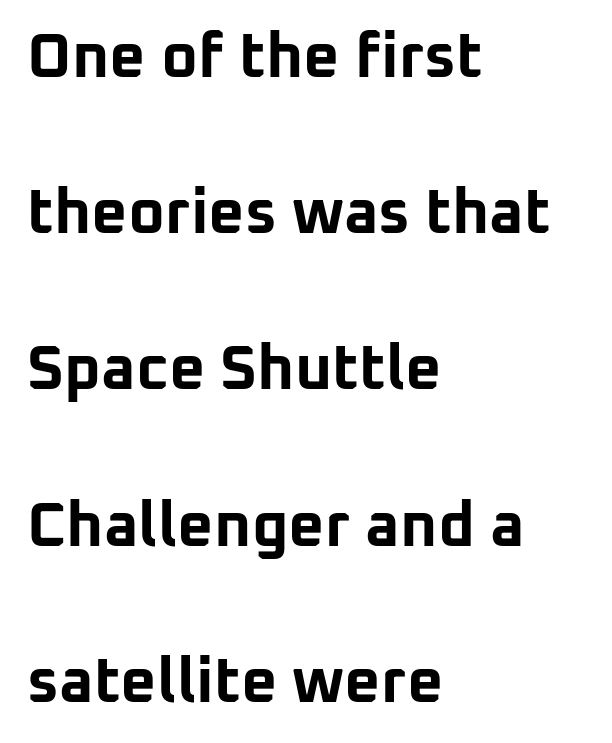
The image shows 63 px bold sans-serif type, upright; set left-aligned, loose line spacing (2.48x), normal letter spacing, not underlined; low stroke contrast and a medium x-height.
